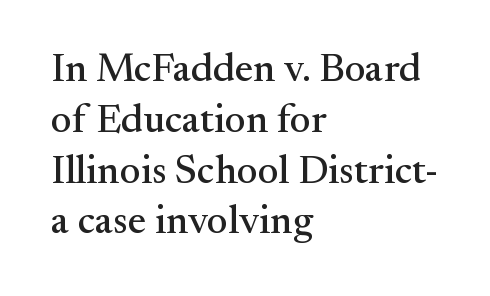
Q: Is the text italic (slanted)? A: No, it is upright.
Q: Is the typeface a serif or a sans-serif typeface? A: Serif.
Q: Is the text underlined? A: No.
Q: How is the paragraph aligned? A: Left-aligned.
Q: Is the spacing between letters normal or unusually wide? A: Normal.
Q: Is the spacing between lines tight, normal or loose? A: Normal.
Q: Width (condensed, normal, or wide)? A: Normal.
Q: Stroke contrast? A: Medium.
Q: x-height? A: Small.
Q: Monospaced? A: No.
